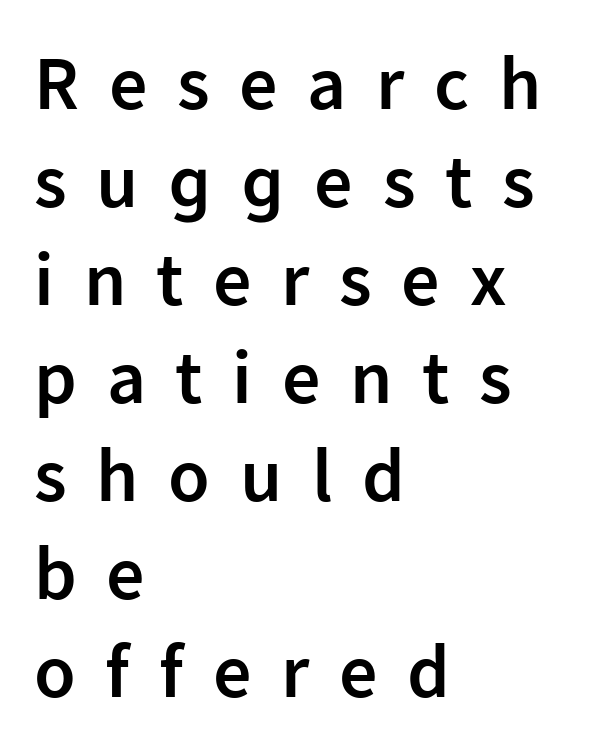
The image shows 76 px semibold sans-serif type, upright; set left-aligned, normal line spacing (1.29x), unusually wide letter spacing (+0.39 em), not underlined; low stroke contrast and a medium x-height.
